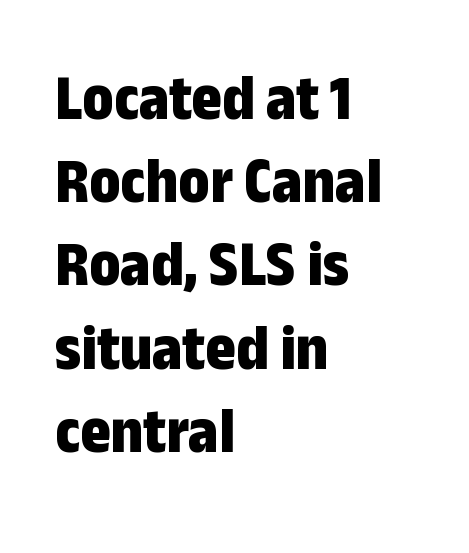
{"serif": "no", "italic": "no", "bold": "yes", "weight": "bold", "width": "condensed", "stroke_contrast": "low", "x_height": "medium", "monospaced": "no", "underline": "no", "align": "left", "line_spacing": "normal", "line_spacing_ratio": 1.28, "letter_spacing": "normal", "letter_spacing_em": 0.0, "glyph_px": 65}
